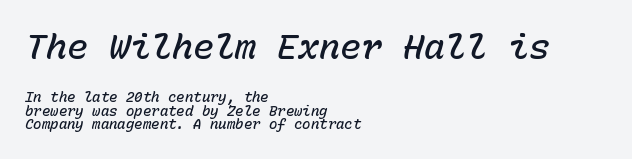
The image shows 35 px semibold type, italic (leaning right), monospaced; set left-aligned, tight line spacing (0.99x), normal letter spacing, not underlined; the first (top) block is 2.5x larger; low stroke contrast and a medium x-height.
